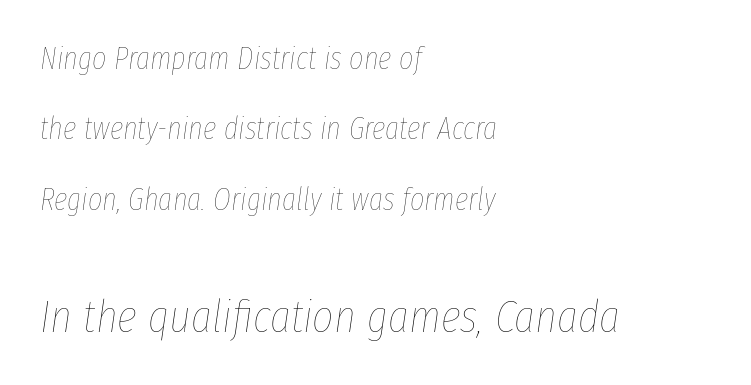
Glance below the letters and you will spot only blank space. The later block is typeset at a bigger size than the earlier block. These lines are rendered in a variable-pitch font. Line beginnings align vertically; line endings do not. Weight: not bold — regular or lighter. Tracking value appears to be zero — textbook default spacing.
